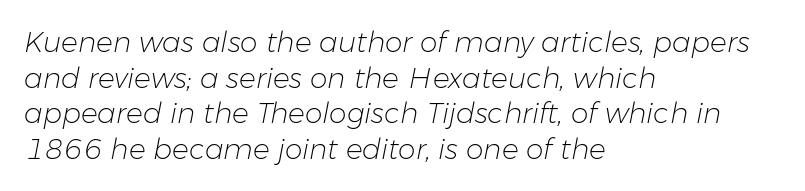
The image shows 28 px light type, italic (leaning right); set left-aligned, normal line spacing (1.27x), normal letter spacing, not underlined; low stroke contrast and a medium x-height.
